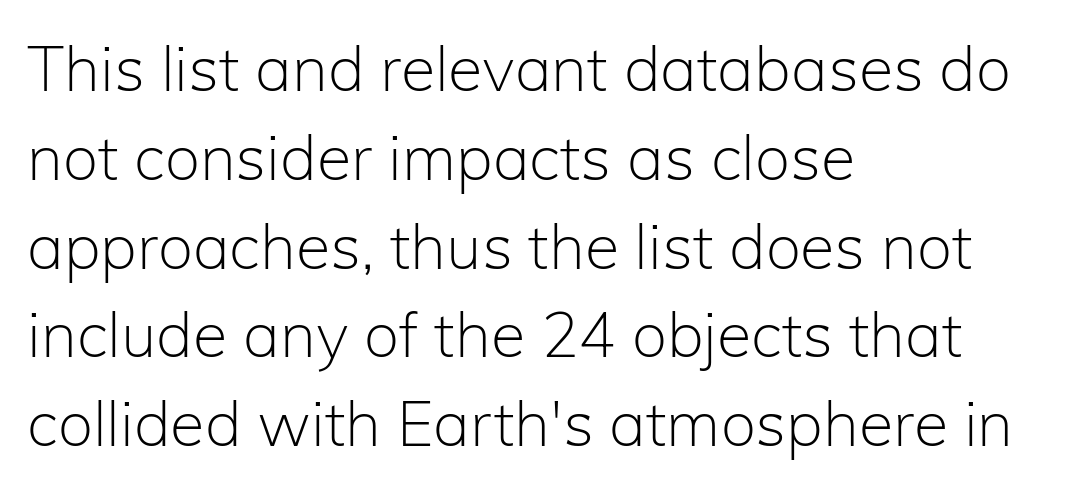
I'd call this a sans setting — the letters go barefoot. No italicization has been applied; the sample stays upright. Left-aligned paragraph, ragged on the right. Is this a fixed-width face? No — the glyphs have proportional, varying widths. No extra ink here — the face is not bold.
